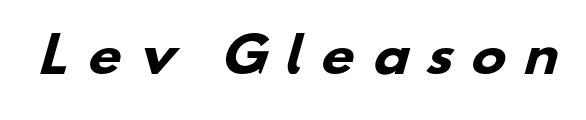
Each glyph is drawn with heavy, bold strokes. The letters advance in unequal steps, a hallmark of proportional type. The text was rendered using a sans face with plain stroke endings. The horizontal fit of the characters is loose and conspicuously gappy. Just letters on the line, the space beneath them empty.
